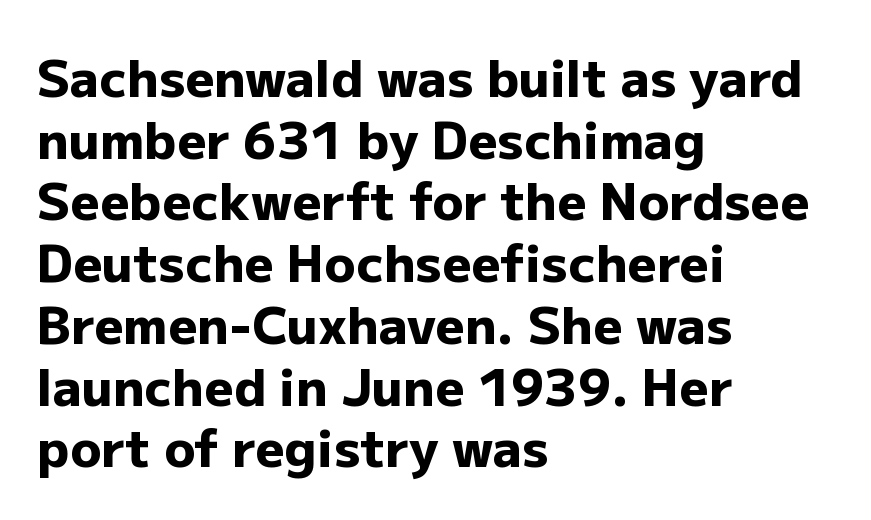
The image shows 51 px heavy sans-serif type, upright; set left-aligned, line spacing 1.21x, normal letter spacing, not underlined; low stroke contrast and a medium x-height.
